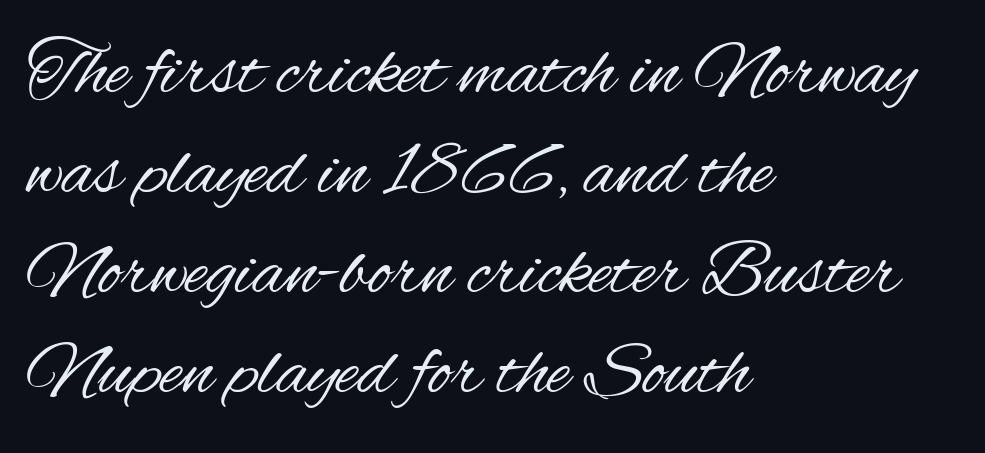
The image shows 78 px regular-weight, condensed sans-serif type; set left-aligned, normal line spacing (1.28x), normal letter spacing, not underlined; medium stroke contrast and a small x-height.
